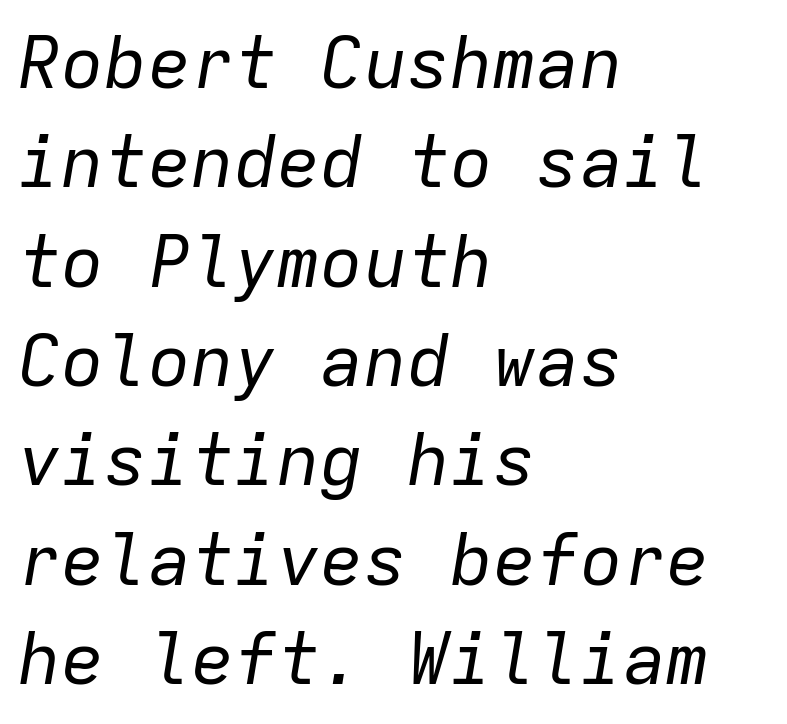
Q: Is the text bold? A: No.
Q: Is the text italic (slanted)? A: Yes, it leans right by about 9 degrees.
Q: Is the text underlined? A: No.
Q: How is the paragraph aligned? A: Left-aligned.
Q: Is the spacing between letters normal or unusually wide? A: Normal.
Q: Is the spacing between lines tight, normal or loose? A: Normal.
Q: Width (condensed, normal, or wide)? A: Normal.
Q: Stroke contrast? A: Low.
Q: x-height? A: Medium.
Q: Monospaced? A: Yes.
